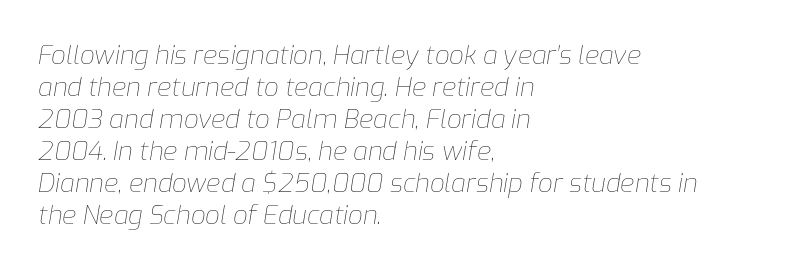
Letters have the restrained weight of plain body copy at most. Clear beneath every line of the passage. Horizontal alignment here is leftward, the default for most running prose. These lines were composed using italics. Letter spacing: default.
